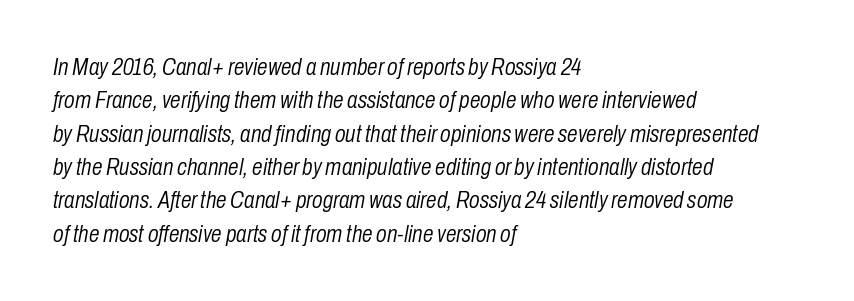
Q: Is the text bold? A: No.
Q: Is the text italic (slanted)? A: Yes, it leans right by about 10 degrees.
Q: Is the text underlined? A: No.
Q: How is the paragraph aligned? A: Left-aligned.
Q: Is the spacing between letters normal or unusually wide? A: Normal.
Q: Is the spacing between lines tight, normal or loose? A: Normal.
